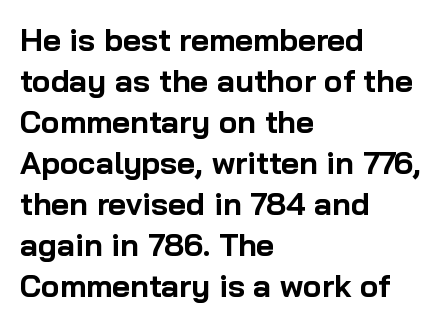
The type family on display is of the sans-serif kind. Plain, unruled lines of type. The rendering anchors every line to the left-hand side. The specimen reads as upright at a glance.
